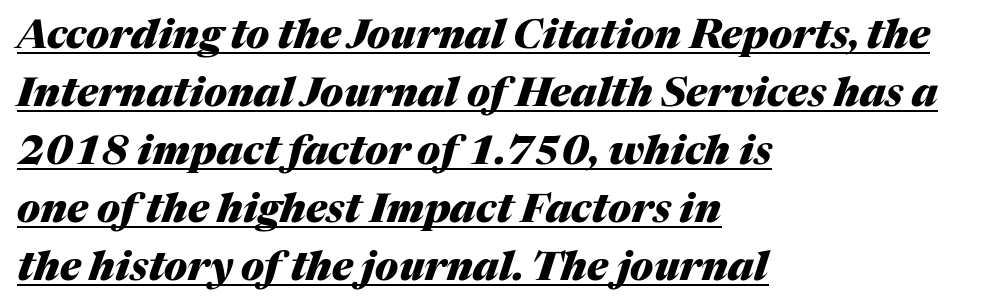
If you drew a line through each stem, it would be angled. You can see a thin bar hugging the bottom of the glyphs. Is the block centered? No — it sits flush against the left margin. The horizontal fit of the characters is conventional and even. The space between consecutive lines is moderate. Typesetter's note: full bold, strokes at maximum text heaviness.
